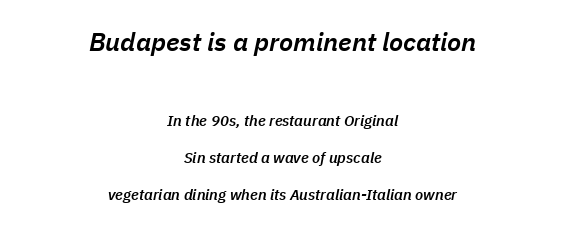
{"italic": "yes", "lean": "right", "slant_degrees": 11, "bold": "semi", "underline": "no", "align": "center", "line_spacing": "loose", "line_spacing_ratio": 2.49, "letter_spacing": "normal", "letter_spacing_em": 0.0, "larger_block": "first", "size_ratio": 1.73, "glyph_px": 26}
